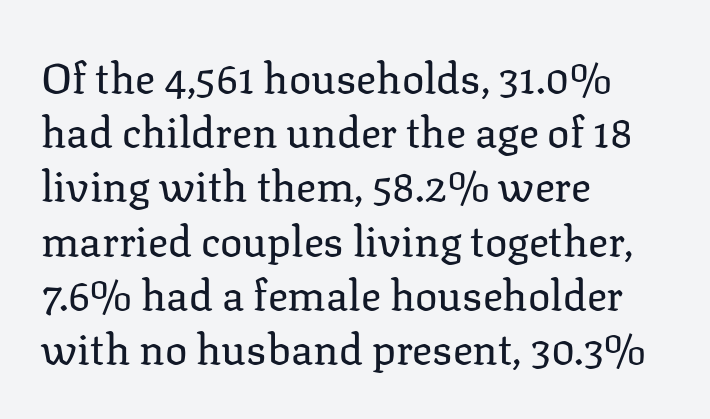
The image shows 42 px regular-weight serif type, upright; set left-aligned, normal line spacing (1.29x), normal letter spacing, not underlined; low stroke contrast and a medium x-height.
